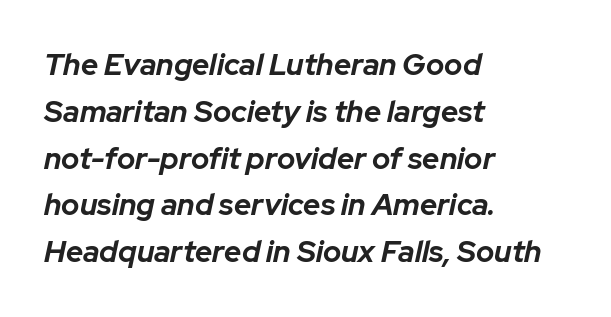
The image shows 30 px bold type, italic (leaning right); set left-aligned, normal line spacing (1.56x), normal letter spacing, not underlined; low stroke contrast and a medium x-height.
